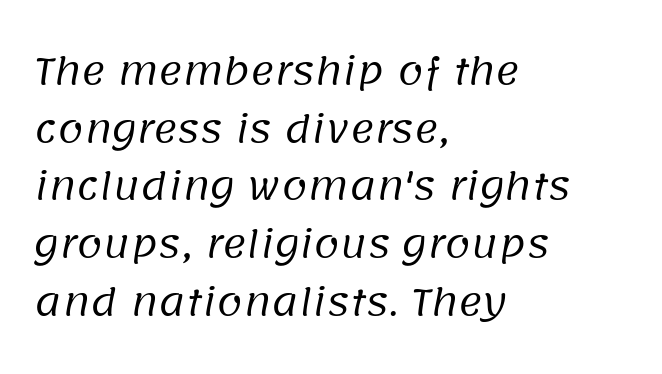
You can tell from the bare stems that sans-serif type was used. Stroke mass is kept to a normal reading level or below. Words float on clear page, feet unadorned. The designer left line spacing at the default. This sample has the flowing, uneven cadence of proportional lettering.
